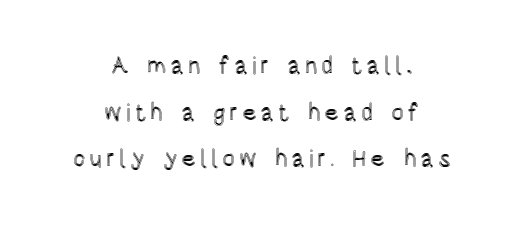
{"italic": "no", "underline": "no", "align": "center", "line_spacing": "loose", "line_spacing_ratio": 1.94, "glyph_px": 24}
